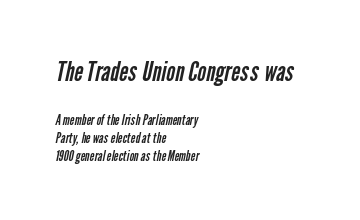
The image shows 27 px text type; set left-aligned, normal line spacing (1.28x), normal letter spacing, not underlined; the first (top) block is 1.93x larger.
